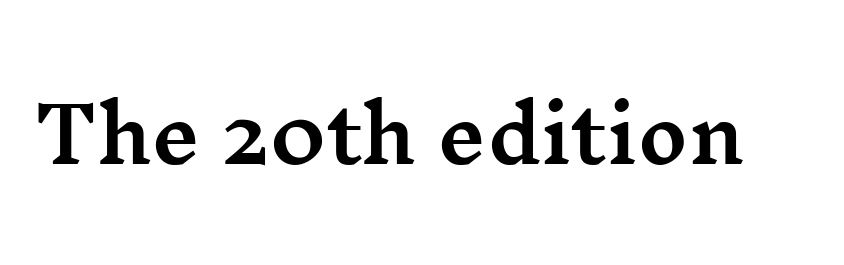
Q: Is the text italic (slanted)? A: No, it is upright.
Q: Is the typeface a serif or a sans-serif typeface? A: Serif.
Q: Is the text underlined? A: No.
Q: Is the spacing between letters normal or unusually wide? A: Normal.
Q: Width (condensed, normal, or wide)? A: Wide.
Q: Stroke contrast? A: Medium.
Q: x-height? A: Medium.
Q: Monospaced? A: No.
